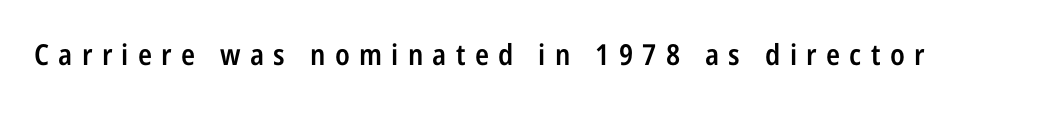
{"serif": "no", "italic": "no", "bold": "semi", "weight": "semibold", "width": "condensed", "stroke_contrast": "low", "x_height": "medium", "monospaced": "no", "underline": "no", "letter_spacing": "wide", "letter_spacing_em": 0.32, "glyph_px": 29}
